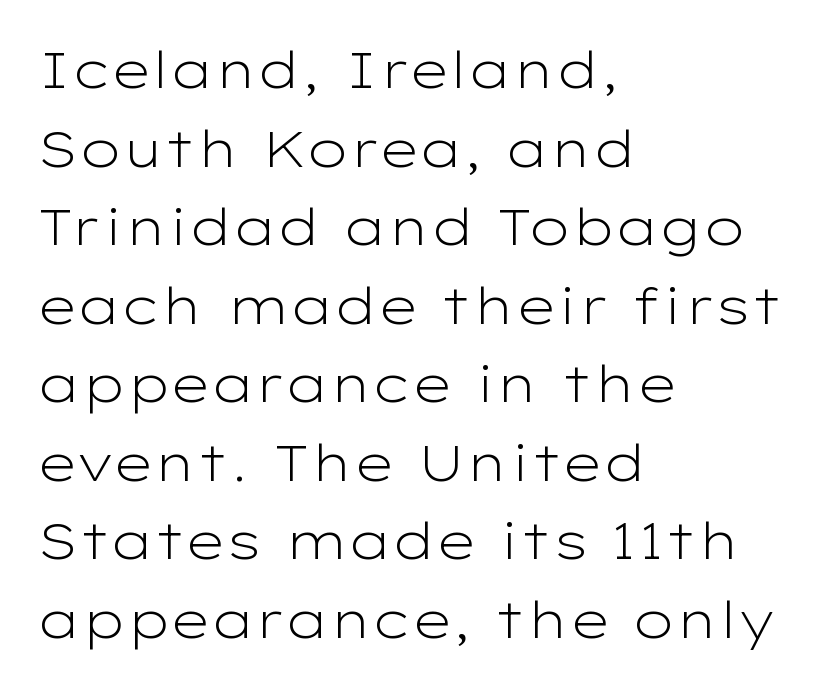
The image shows 51 px light, wide sans-serif type, upright; set left-aligned, normal line spacing (1.54x), normal letter spacing, not underlined; low stroke contrast and a medium x-height.
